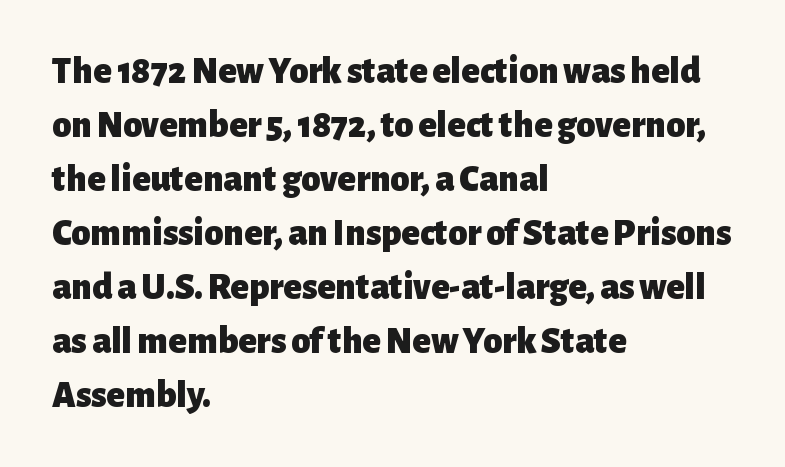
Q: Is the text bold? A: Yes.
Q: Is the text italic (slanted)? A: No, it is upright.
Q: Is the typeface a serif or a sans-serif typeface? A: Sans-serif.
Q: Is the text underlined? A: No.
Q: How is the paragraph aligned? A: Left-aligned.
Q: Is the spacing between letters normal or unusually wide? A: Normal.
Q: Is the spacing between lines tight, normal or loose? A: Normal.
Q: Width (condensed, normal, or wide)? A: Normal.
Q: Stroke contrast? A: Low.
Q: x-height? A: Medium.
Q: Monospaced? A: No.
